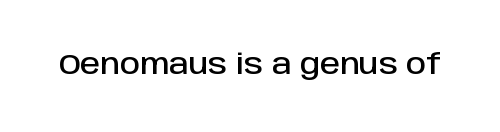
The image shows 28 px sans-serif type, upright; set normal letter spacing, not underlined; low stroke contrast and a large x-height.
